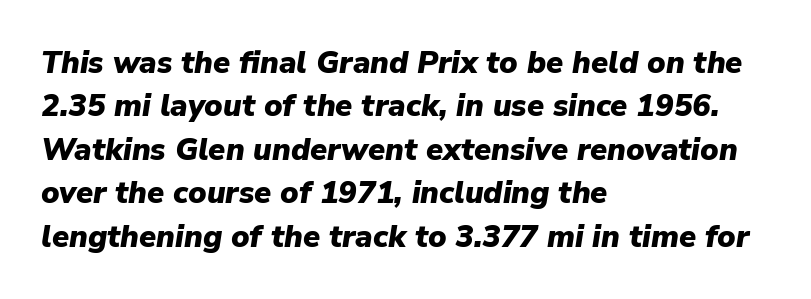
The image shows 31 px heavy type, italic (leaning right); set left-aligned, normal line spacing (1.4x), normal letter spacing, not underlined; low stroke contrast and a medium x-height.
